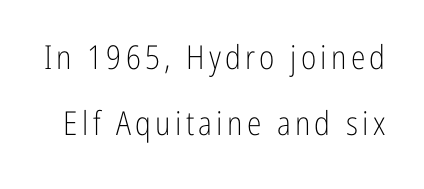
Underlining? Definitely not there. This is the regular roman posture of the typeface. Heaviness? Minimal to ordinary, like unemphasized prose. The passage shown is typed in a proportional face where columns would drift.
